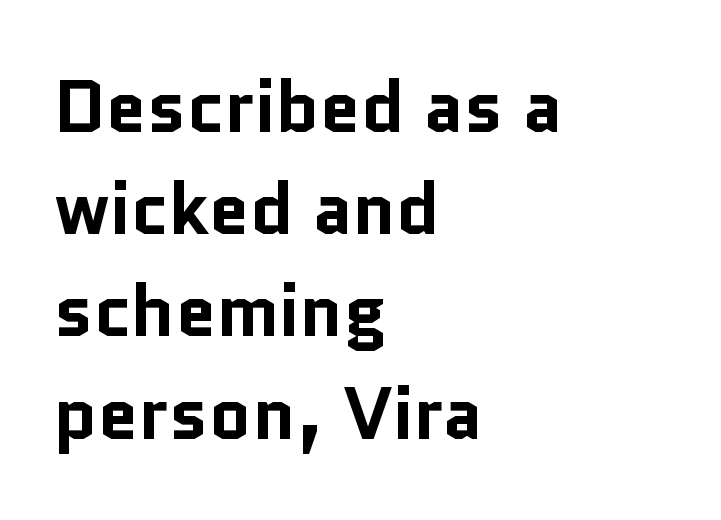
Upright lettering throughout. Notice how descenders clear the ascenders below comfortably — that's standard leading. A clean baseline with only descenders dipping below it. The letters carry no serifs — their stems end cleanly without finishing strokes. Teacher's note: observe the even left margin — that is flush-left alignment. Honestly, the letter spacing is just normal — you wouldn't notice it.
